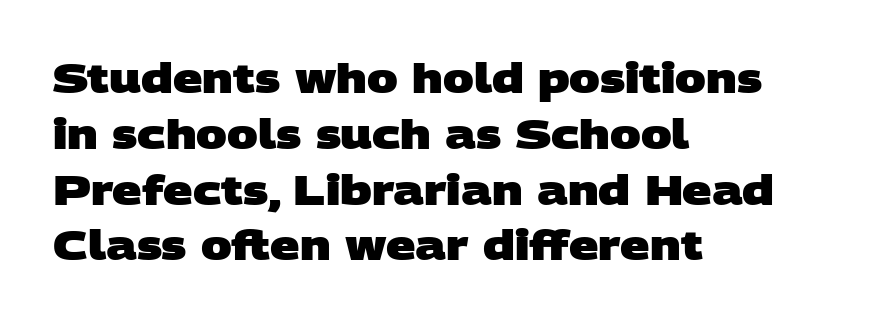
{"serif": "no", "bold": "yes", "weight": "heavy", "width": "wide", "stroke_contrast": "low", "x_height": "large", "monospaced": "no", "underline": "no", "align": "left", "line_spacing": "normal", "line_spacing_ratio": 1.36, "letter_spacing": "normal", "letter_spacing_em": 0.0, "glyph_px": 41}
